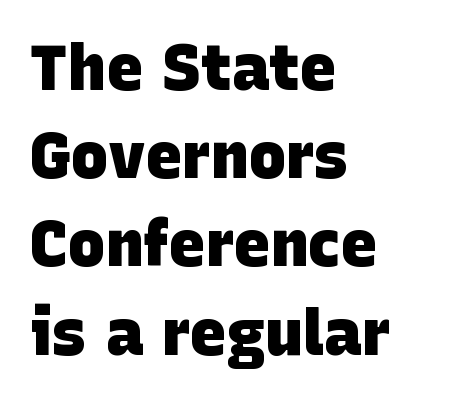
Q: Is the text bold? A: Yes.
Q: Is the typeface a serif or a sans-serif typeface? A: Sans-serif.
Q: Is the text underlined? A: No.
Q: How is the paragraph aligned? A: Left-aligned.
Q: Is the spacing between letters normal or unusually wide? A: Normal.
Q: Is the spacing between lines tight, normal or loose? A: Normal.
Q: Width (condensed, normal, or wide)? A: Normal.
Q: Stroke contrast? A: Low.
Q: x-height? A: Large.
Q: Monospaced? A: No.
